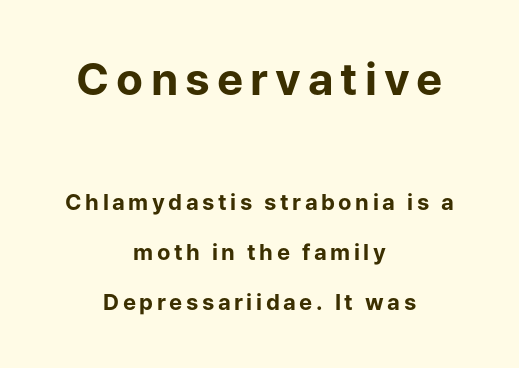
Q: Is the text bold? A: Yes.
Q: Is the text italic (slanted)? A: No, it is upright.
Q: Is the typeface a serif or a sans-serif typeface? A: Sans-serif.
Q: Is the text underlined? A: No.
Q: How is the paragraph aligned? A: Centered.
Q: Is the spacing between lines tight, normal or loose? A: Loose.
Q: Which block of text is set in a larger size, the first (top) or the second (bottom)? A: The first (top) one.
Q: Width (condensed, normal, or wide)? A: Normal.
Q: Stroke contrast? A: Low.
Q: x-height? A: Medium.
Q: Monospaced? A: No.
